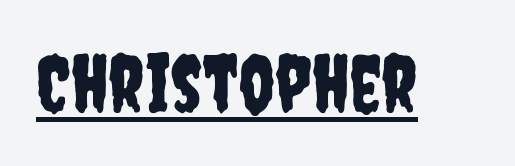
Q: Is the text italic (slanted)? A: No, it is upright.
Q: Is the typeface a serif or a sans-serif typeface? A: Sans-serif.
Q: Is the text underlined? A: Yes.
Q: Is the spacing between letters normal or unusually wide? A: Normal.
Q: Width (condensed, normal, or wide)? A: Condensed.
Q: Stroke contrast? A: Low.
Q: x-height? A: Large.
Q: Monospaced? A: No.
